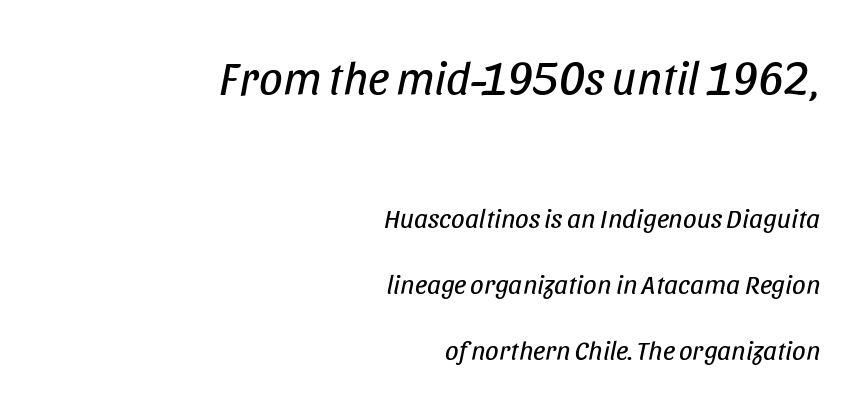
Q: Is the text bold? A: No.
Q: Is the text italic (slanted)? A: Yes, it leans right by about 11 degrees.
Q: Is the text underlined? A: No.
Q: How is the paragraph aligned? A: Right-aligned.
Q: Is the spacing between letters normal or unusually wide? A: Normal.
Q: Is the spacing between lines tight, normal or loose? A: Loose.
Q: Which block of text is set in a larger size, the first (top) or the second (bottom)? A: The first (top) one.
Q: Width (condensed, normal, or wide)? A: Condensed.
Q: Stroke contrast? A: Low.
Q: x-height? A: Large.
Q: Monospaced? A: No.
